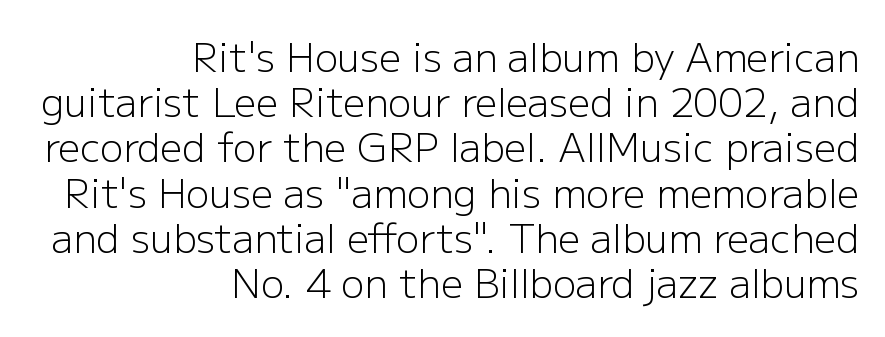
{"serif": "no", "italic": "no", "bold": "no", "weight": "light", "width": "normal", "stroke_contrast": "low", "x_height": "medium", "monospaced": "no", "underline": "no", "align": "right", "line_spacing_ratio": 1.16, "letter_spacing": "normal", "letter_spacing_em": 0.0, "glyph_px": 39}
